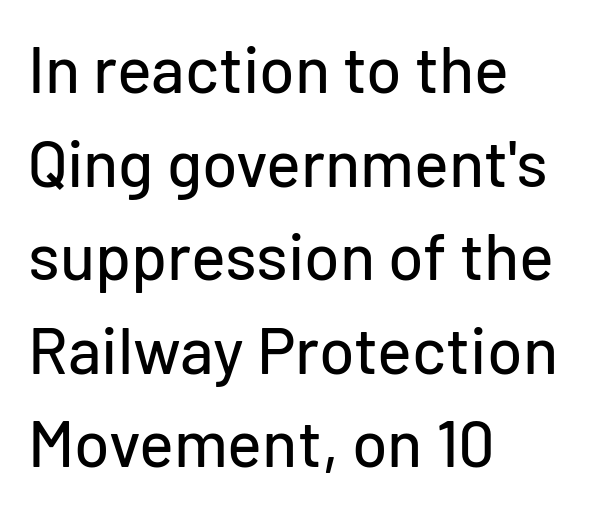
This sample has the flowing, uneven cadence of proportional lettering. Does the copy run flush right? No — it runs flush left. The zone under the glyphs is completely vacant. Every character sits straight up, as roman type does.
